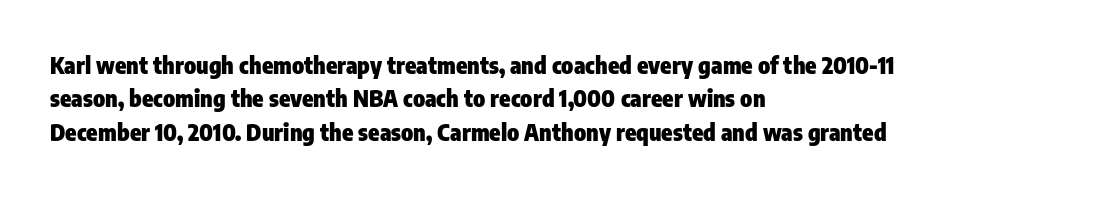
Q: Is the text bold? A: Yes.
Q: Is the text italic (slanted)? A: No, it is upright.
Q: Is the text underlined? A: No.
Q: How is the paragraph aligned? A: Left-aligned.
Q: Is the spacing between letters normal or unusually wide? A: Normal.
Q: Is the spacing between lines tight, normal or loose? A: Normal.
